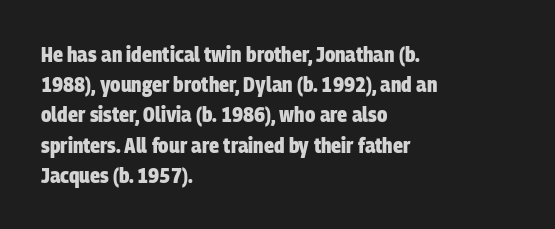
Q: Is the text bold? A: Yes.
Q: Is the text underlined? A: No.
Q: How is the paragraph aligned? A: Left-aligned.
Q: Is the spacing between letters normal or unusually wide? A: Normal.
Q: Is the spacing between lines tight, normal or loose? A: Normal.
